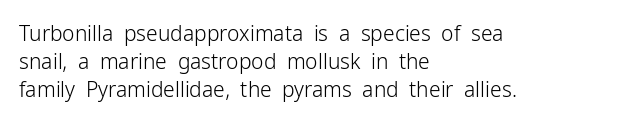
Visually the block forms a straight wall on the left and a jagged coastline on the right. Style check: upright. Bold? No — there's no thickening of the strokes. Notice how descenders clear the ascenders below comfortably — that's standard leading. Each word holds together tightly as a unit, with standard inter-letter gaps.
